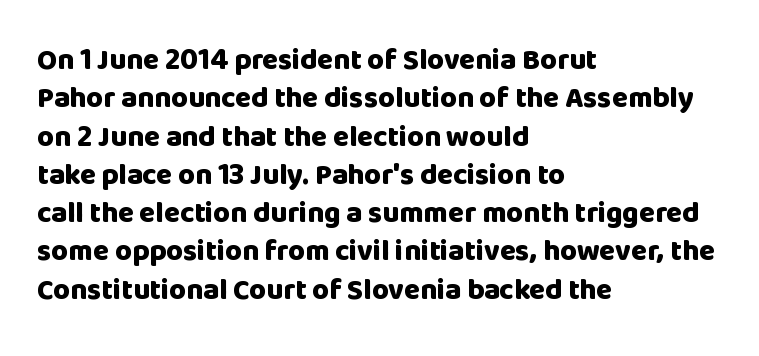
{"serif": "no", "italic": "no", "bold": "yes", "weight": "heavy", "width": "normal", "stroke_contrast": "low", "x_height": "large", "monospaced": "no", "underline": "no", "align": "left", "line_spacing": "normal", "line_spacing_ratio": 1.32, "letter_spacing": "normal", "letter_spacing_em": 0.0, "glyph_px": 29}
